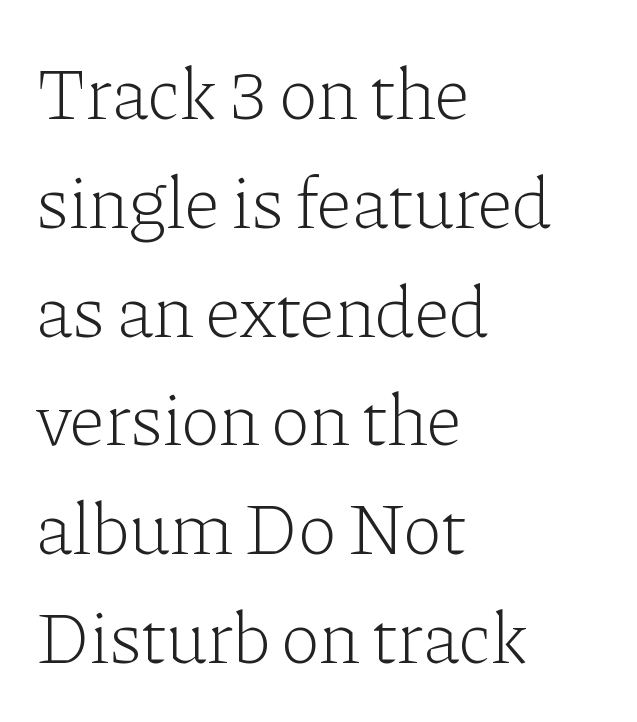
Q: Is the text bold? A: No.
Q: Is the text italic (slanted)? A: No, it is upright.
Q: Is the typeface a serif or a sans-serif typeface? A: Serif.
Q: Is the text underlined? A: No.
Q: How is the paragraph aligned? A: Left-aligned.
Q: Is the spacing between letters normal or unusually wide? A: Normal.
Q: Is the spacing between lines tight, normal or loose? A: Normal.
Q: Width (condensed, normal, or wide)? A: Normal.
Q: Stroke contrast? A: Low.
Q: x-height? A: Medium.
Q: Monospaced? A: No.
